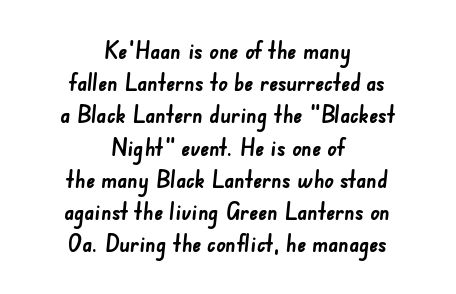
Q: Is the text bold? A: Yes.
Q: Is the text underlined? A: No.
Q: How is the paragraph aligned? A: Centered.
Q: Is the spacing between letters normal or unusually wide? A: Normal.
Q: Is the spacing between lines tight, normal or loose? A: Normal.
